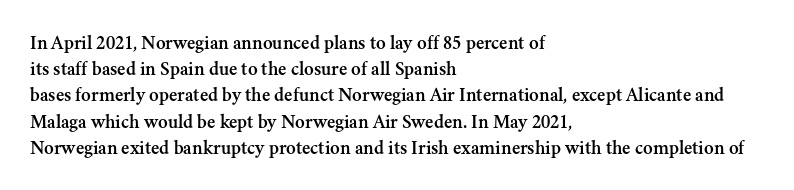
Rows of type keep a routine distance in the vertical direction. Designer's note — italics off, roman on. These lines stack with their left ends in a neat column. You could call the tracking neutral — neither tight nor loose. Each row of text sits above clean, open space.
